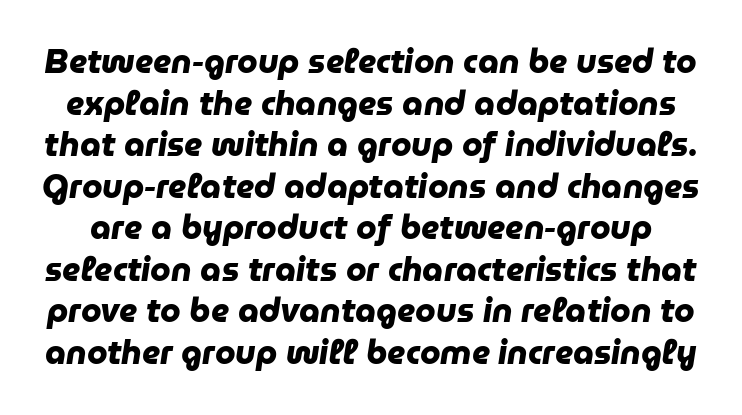
Q: Is the text bold? A: Yes.
Q: Is the typeface a serif or a sans-serif typeface? A: Sans-serif.
Q: Is the text underlined? A: No.
Q: Is the spacing between letters normal or unusually wide? A: Normal.
Q: Is the spacing between lines tight, normal or loose? A: Normal.
Q: Width (condensed, normal, or wide)? A: Normal.
Q: Stroke contrast? A: Low.
Q: x-height? A: Medium.
Q: Monospaced? A: No.
